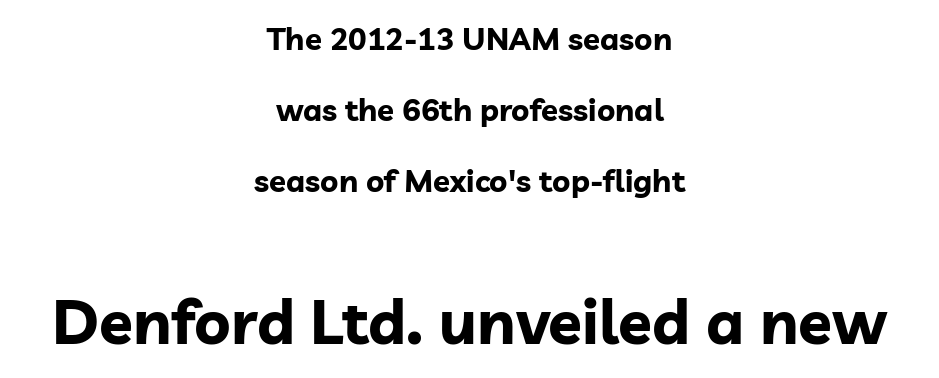
Words float on clear page, feet unadorned. The face used here is rendered with its standard letterfit. Baseline-to-baseline distance is far greater than the letter height. The later block is typeset at a bigger size than the earlier block. Nothing sits at the stroke ends, so this counts as sans-serif.
